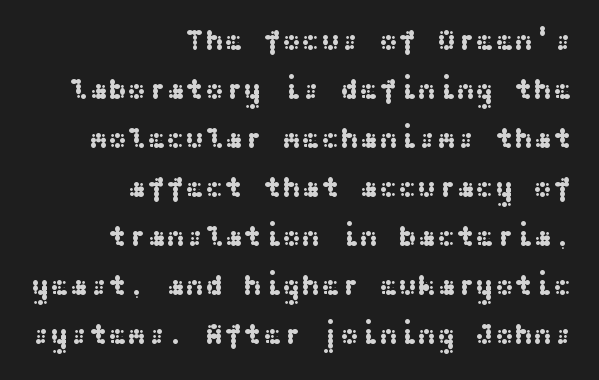
Q: Is the text italic (slanted)? A: No, it is upright.
Q: Is the typeface a serif or a sans-serif typeface? A: Sans-serif.
Q: Is the text underlined? A: No.
Q: How is the paragraph aligned? A: Right-aligned.
Q: Is the spacing between letters normal or unusually wide? A: Normal.
Q: Is the spacing between lines tight, normal or loose? A: Normal.
Q: Width (condensed, normal, or wide)? A: Wide.
Q: Stroke contrast? A: Medium.
Q: x-height? A: Medium.
